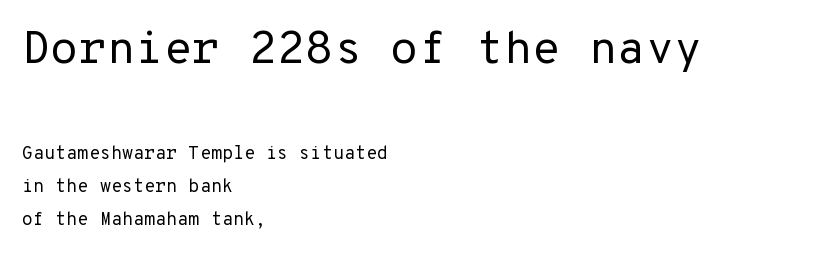
The image shows 46 px regular-weight sans-serif type, upright, monospaced; set left-aligned, line spacing 1.83x, normal letter spacing, not underlined; the first (top) block is 2.56x larger; low stroke contrast and a medium x-height.
